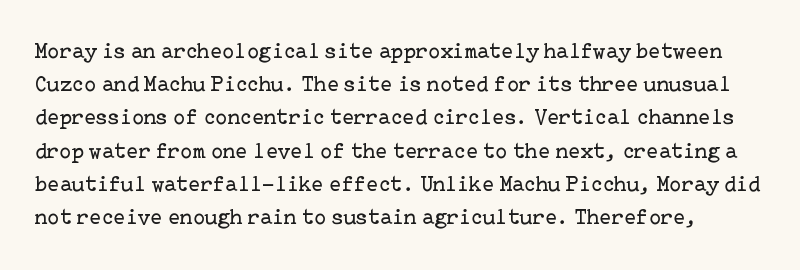
The image shows 22 px text type, upright; set normal line spacing (1.51x), normal letter spacing, not underlined.
